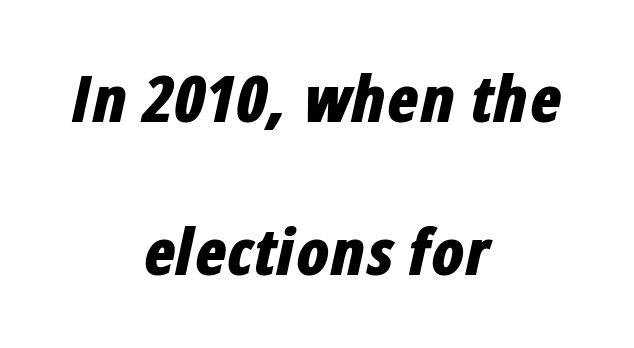
The image shows 65 px bold, condensed type, italic (leaning right); set centered, loose line spacing (2.36x), normal letter spacing, not underlined; low stroke contrast and a medium x-height.
